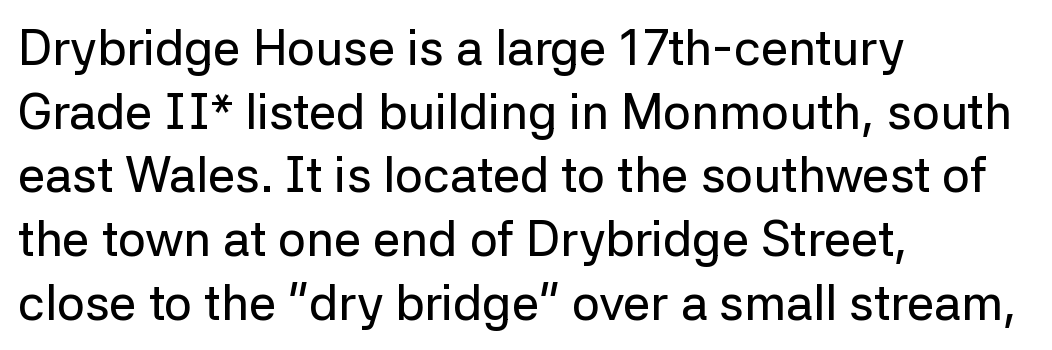
Q: Is the text italic (slanted)? A: No, it is upright.
Q: Is the typeface a serif or a sans-serif typeface? A: Sans-serif.
Q: Is the text underlined? A: No.
Q: How is the paragraph aligned? A: Left-aligned.
Q: Is the spacing between letters normal or unusually wide? A: Normal.
Q: Is the spacing between lines tight, normal or loose? A: Normal.
Q: Width (condensed, normal, or wide)? A: Normal.
Q: Stroke contrast? A: Low.
Q: x-height? A: Medium.
Q: Monospaced? A: No.
